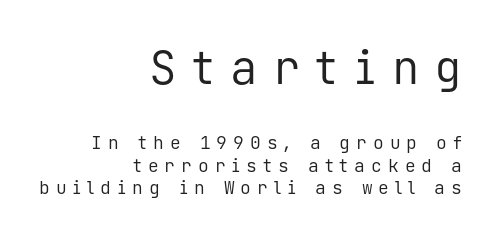
Q: Is the text bold? A: No.
Q: Is the text italic (slanted)? A: No, it is upright.
Q: Is the typeface a serif or a sans-serif typeface? A: Sans-serif.
Q: Is the text underlined? A: No.
Q: How is the paragraph aligned? A: Right-aligned.
Q: Is the spacing between letters normal or unusually wide? A: Unusually wide.
Q: Which block of text is set in a larger size, the first (top) or the second (bottom)? A: The first (top) one.
Q: Width (condensed, normal, or wide)? A: Normal.
Q: Stroke contrast? A: Low.
Q: x-height? A: Medium.
Q: Monospaced? A: Yes.
